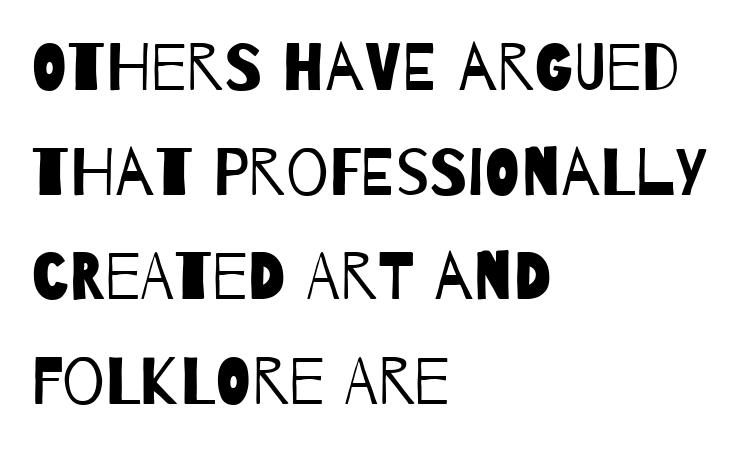
{"serif": "no", "bold": "no", "weight": "regular", "width": "condensed", "stroke_contrast": "low", "x_height": "large", "monospaced": "no", "underline": "no", "align": "left", "line_spacing": "normal", "line_spacing_ratio": 1.56, "letter_spacing": "normal", "letter_spacing_em": 0.0, "glyph_px": 67}
